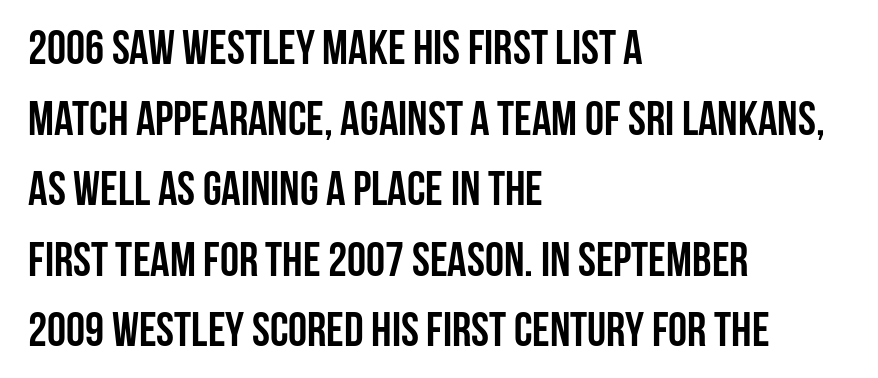
{"serif": "no", "italic": "no", "bold": "yes", "weight": "semibold", "width": "condensed", "stroke_contrast": "low", "x_height": "large", "monospaced": "no", "underline": "no", "align": "left", "line_spacing": "normal", "line_spacing_ratio": 1.47, "letter_spacing": "normal", "letter_spacing_em": 0.0, "glyph_px": 48}
